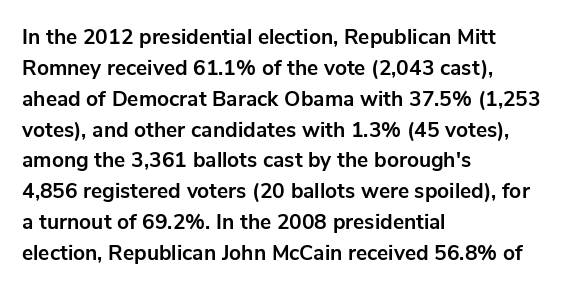
{"italic": "no", "bold": "yes", "underline": "no", "align": "left", "line_spacing": "normal", "line_spacing_ratio": 1.47, "letter_spacing": "normal", "letter_spacing_em": 0.0, "glyph_px": 21}
